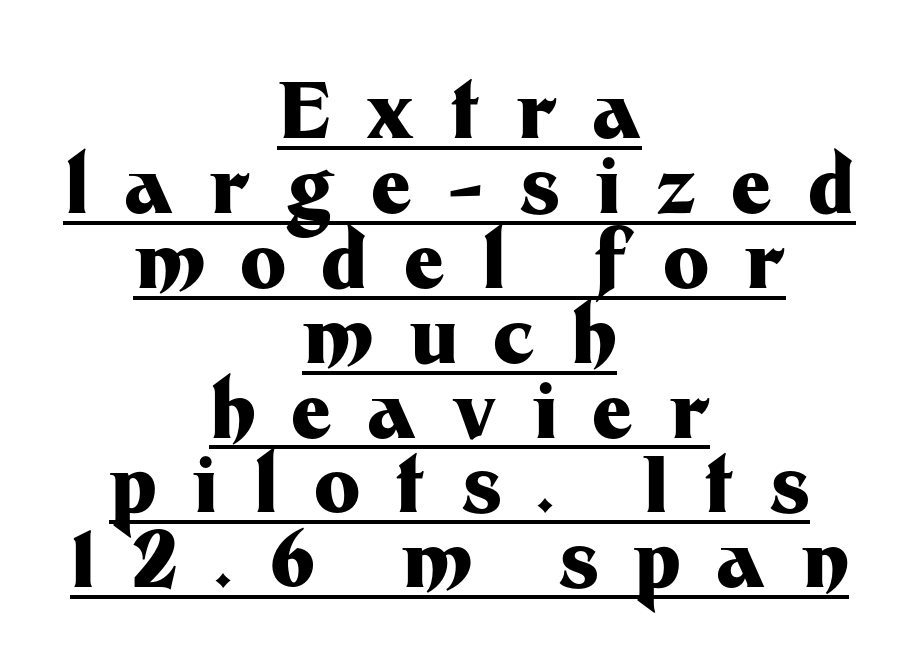
These characters rest on top of a visible drawn line. Line spacing here is tight. The passage is arranged like a title page — every line centered. The characters look thick and weighty, a clear bold. Display-style spreading of the glyphs; the letterfit is very open. Observe the absence of serifs on each vertical stroke in this sample.
